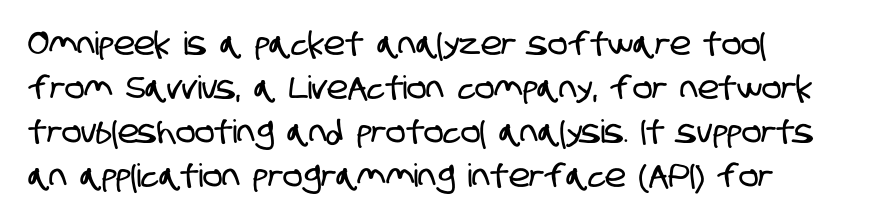
You could not count columns in this text — the font is proportionally spaced. Honestly, the row spacing looks completely unremarkable. Honestly, there is no underline to notice here at all. Observe the absence of serifs on each vertical stroke in this sample. You could call the tracking neutral — neither tight nor loose. Is the block centered? No — it sits flush against the left margin.
